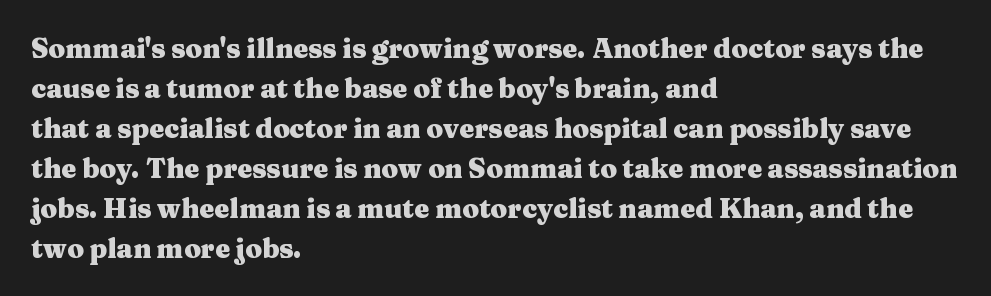
Q: Is the text bold? A: Yes.
Q: Is the text italic (slanted)? A: No, it is upright.
Q: Is the text underlined? A: No.
Q: How is the paragraph aligned? A: Left-aligned.
Q: Is the spacing between letters normal or unusually wide? A: Normal.
Q: Is the spacing between lines tight, normal or loose? A: Normal.
